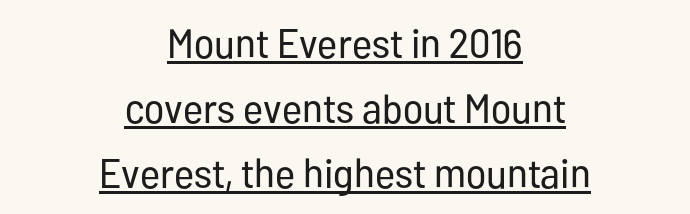
Q: Is the text bold? A: No.
Q: Is the text italic (slanted)? A: No, it is upright.
Q: Is the typeface a serif or a sans-serif typeface? A: Sans-serif.
Q: Is the text underlined? A: Yes.
Q: How is the paragraph aligned? A: Centered.
Q: Is the spacing between letters normal or unusually wide? A: Normal.
Q: Is the spacing between lines tight, normal or loose? A: Normal.
Q: Width (condensed, normal, or wide)? A: Condensed.
Q: Stroke contrast? A: Low.
Q: x-height? A: Medium.
Q: Monospaced? A: No.
